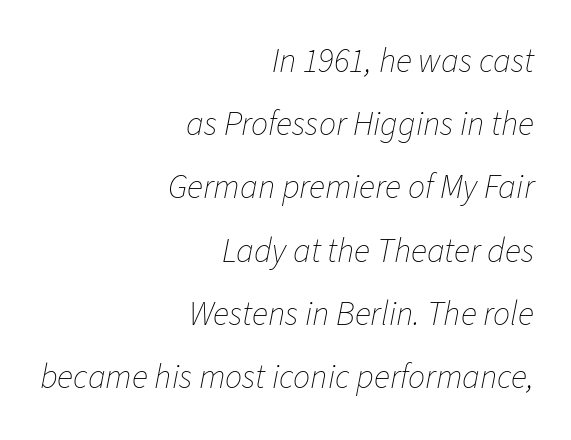
{"italic": "yes", "lean": "right", "slant_degrees": 11, "bold": "no", "weight": "thin", "width": "normal", "stroke_contrast": "low", "x_height": "medium", "monospaced": "no", "underline": "no", "align": "right", "line_spacing_ratio": 1.86, "letter_spacing": "normal", "letter_spacing_em": 0.0, "glyph_px": 34}
